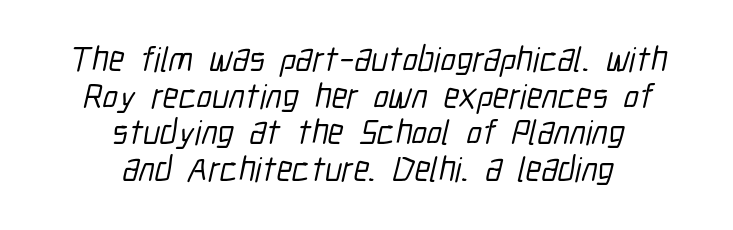
Q: Is the typeface a serif or a sans-serif typeface? A: Sans-serif.
Q: Is the text underlined? A: No.
Q: How is the paragraph aligned? A: Centered.
Q: Is the spacing between letters normal or unusually wide? A: Normal.
Q: Is the spacing between lines tight, normal or loose? A: Tight.
Q: Width (condensed, normal, or wide)? A: Condensed.
Q: Stroke contrast? A: Low.
Q: x-height? A: Medium.
Q: Monospaced? A: No.
